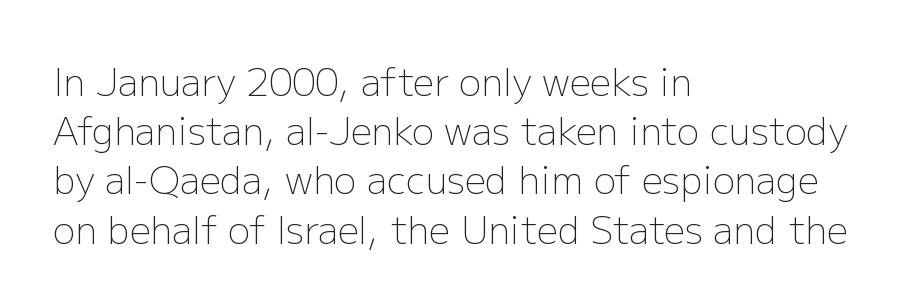
Q: Is the text bold? A: No.
Q: Is the text italic (slanted)? A: No, it is upright.
Q: Is the typeface a serif or a sans-serif typeface? A: Sans-serif.
Q: Is the text underlined? A: No.
Q: How is the paragraph aligned? A: Left-aligned.
Q: Is the spacing between letters normal or unusually wide? A: Normal.
Q: Is the spacing between lines tight, normal or loose? A: Normal.
Q: Width (condensed, normal, or wide)? A: Normal.
Q: Stroke contrast? A: Low.
Q: x-height? A: Medium.
Q: Monospaced? A: No.
